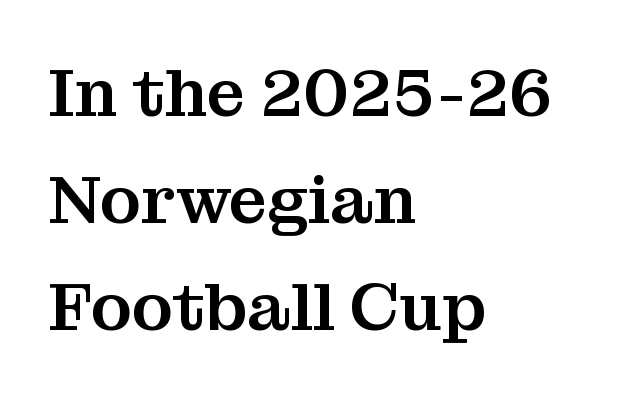
The image shows 68 px serif type, upright; set left-aligned, normal line spacing (1.57x), normal letter spacing, not underlined; medium stroke contrast and a medium x-height.
